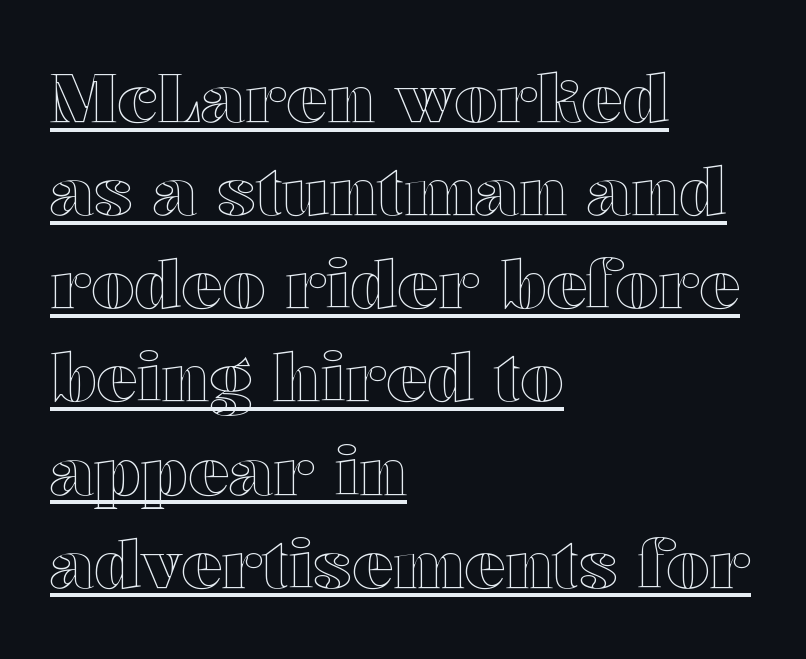
Q: Is the text italic (slanted)? A: No, it is upright.
Q: Is the text underlined? A: Yes.
Q: How is the paragraph aligned? A: Left-aligned.
Q: Is the spacing between letters normal or unusually wide? A: Normal.
Q: Is the spacing between lines tight, normal or loose? A: Normal.
Q: Width (condensed, normal, or wide)? A: Wide.
Q: x-height? A: Medium.
Q: Monospaced? A: No.
